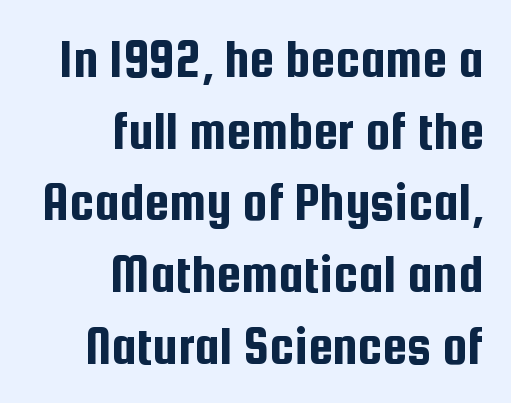
{"serif": "no", "italic": "no", "width": "condensed", "stroke_contrast": "low", "x_height": "medium", "monospaced": "no", "underline": "no", "align": "right", "line_spacing": "normal", "line_spacing_ratio": 1.28, "letter_spacing": "normal", "letter_spacing_em": 0.0, "glyph_px": 56}
